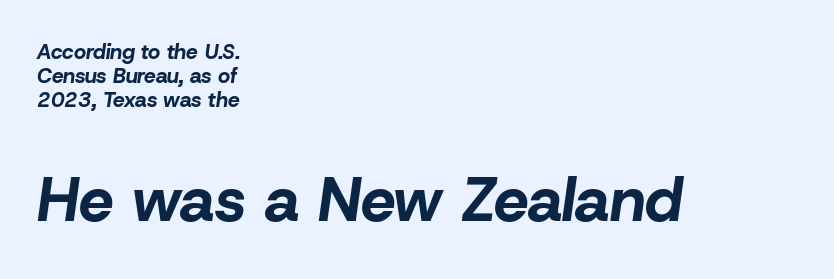
{"italic": "yes", "lean": "right", "slant_degrees": 8, "bold": "yes", "weight": "bold", "width": "normal", "stroke_contrast": "low", "x_height": "medium", "monospaced": "no", "underline": "no", "align": "left", "line_spacing": "tight", "line_spacing_ratio": 1.14, "letter_spacing": "normal", "letter_spacing_em": 0.0, "larger_block": "second", "size_ratio": 2.95, "glyph_px": 62}
